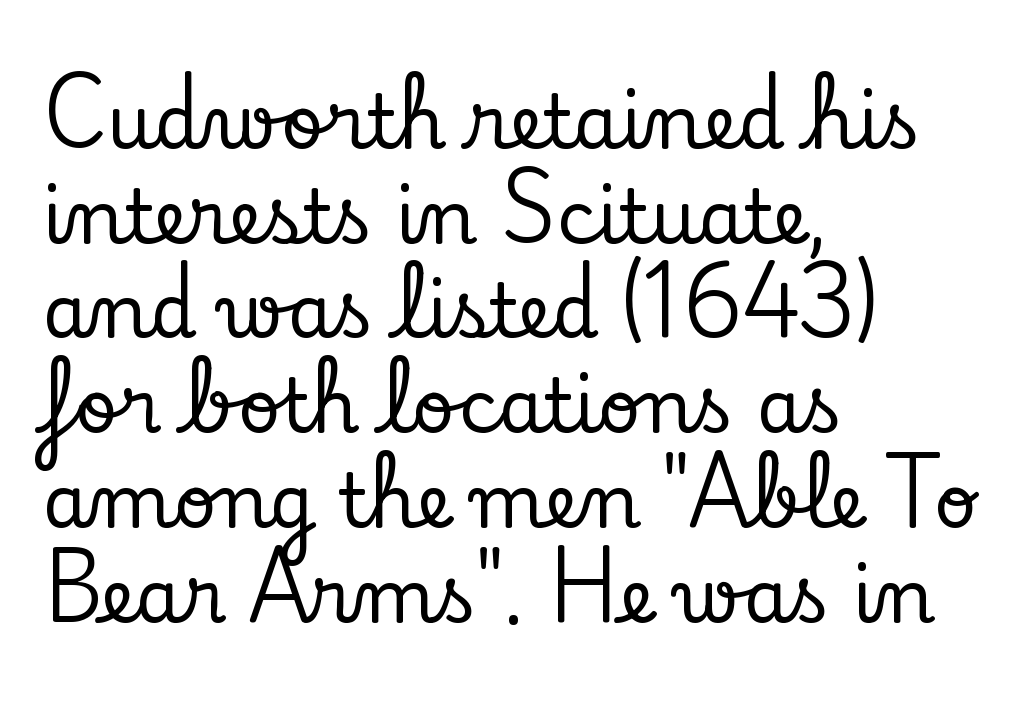
Q: Is the text italic (slanted)? A: No, it is upright.
Q: Is the text underlined? A: No.
Q: How is the paragraph aligned? A: Left-aligned.
Q: Is the spacing between letters normal or unusually wide? A: Normal.
Q: Is the spacing between lines tight, normal or loose? A: Normal.
Q: Width (condensed, normal, or wide)? A: Normal.
Q: Stroke contrast? A: Low.
Q: x-height? A: Small.
Q: Monospaced? A: No.
